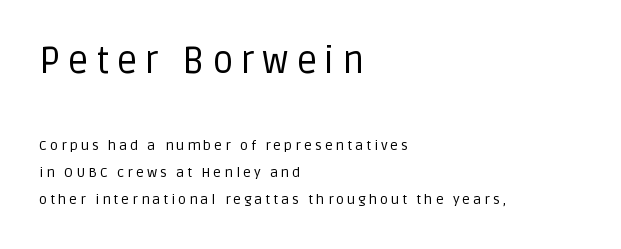
The image shows 36 px regular-weight sans-serif type, upright; set left-aligned, loose line spacing (1.93x), unusually wide letter spacing (+0.21 em), not underlined; the first (top) block is 2.57x larger; low stroke contrast and a large x-height.
